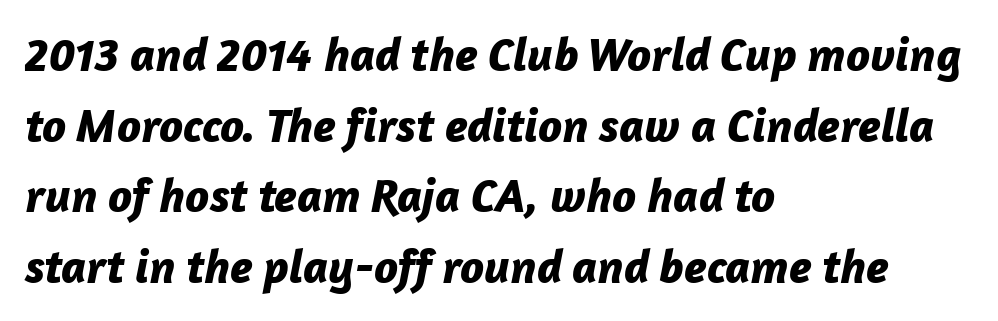
This sample is left-justified, so line endings fall wherever the words run out. These lines sit exactly where default settings would place them. The strip under each line holds only bare page. These lines were composed using italics.
